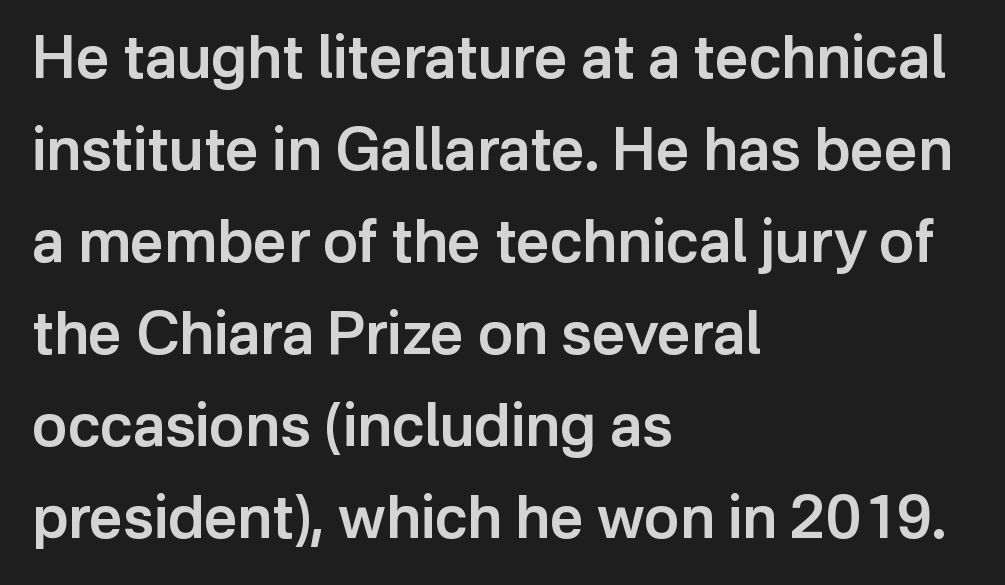
Observe the absence of serifs on each vertical stroke in this sample. The rendering uses a semibold face; strokes are thickened but not to full bold. Notice how the passage keeps a crisp vertical edge on the left only. Ordinary non-slanted type is in use. Rows of type keep a routine distance in the vertical direction.
